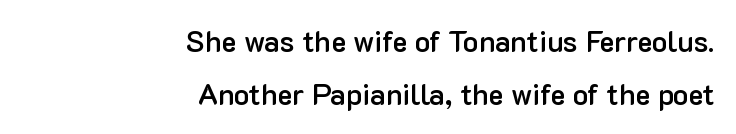
These lines stack with their right ends in a neat column. The space beneath each line is pristine and unruled. A typesetter would call this zero additional tracking. Rendered with straight, roman letterforms. To sum up the face: it is a sans, with no serifs. Each letter keeps its own natural width here, so spacing adapts to shape.
